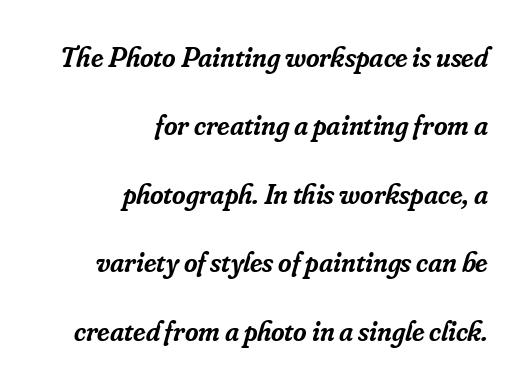
The ragged edge is on the left, which tells us the setting is flush right. Character widths vary here, with narrow letters taking less room than wide ones. Clear beneath every line of the passage. The leading is generous, giving the passage an open texture. Look at the tracking — it's just the regular setting, nothing added.
